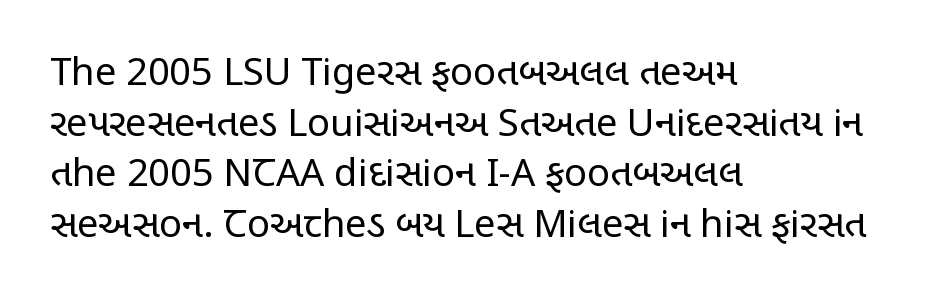
Q: Is the text bold? A: No.
Q: Is the text italic (slanted)? A: No, it is upright.
Q: Is the typeface a serif or a sans-serif typeface? A: Sans-serif.
Q: Is the text underlined? A: No.
Q: How is the paragraph aligned? A: Left-aligned.
Q: Is the spacing between letters normal or unusually wide? A: Normal.
Q: Is the spacing between lines tight, normal or loose? A: Normal.
Q: Width (condensed, normal, or wide)? A: Condensed.
Q: Stroke contrast? A: Low.
Q: x-height? A: Large.
Q: Monospaced? A: No.
